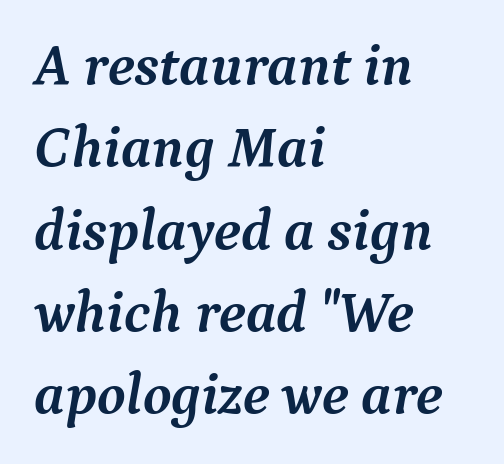
{"serif": "yes", "italic": "yes", "lean": "right", "slant_degrees": 9, "bold": "yes", "weight": "semibold", "width": "normal", "stroke_contrast": "medium", "x_height": "medium", "monospaced": "no", "underline": "no", "align": "left", "line_spacing": "normal", "line_spacing_ratio": 1.42, "letter_spacing": "normal", "letter_spacing_em": 0.0, "glyph_px": 58}
